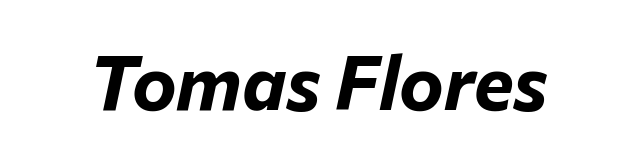
The image shows 75 px bold type, italic (leaning right); set normal letter spacing, not underlined; low stroke contrast and a medium x-height.
